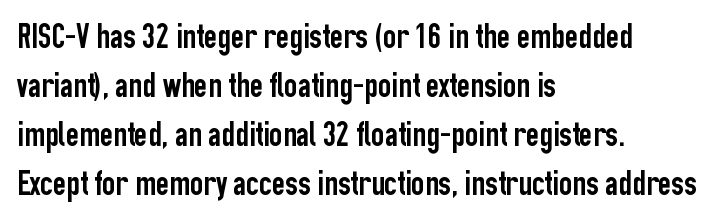
{"serif": "no", "italic": "no", "width": "condensed", "stroke_contrast": "low", "x_height": "medium", "monospaced": "no", "underline": "no", "align": "left", "line_spacing": "normal", "line_spacing_ratio": 1.36, "letter_spacing": "normal", "letter_spacing_em": 0.0, "glyph_px": 36}
